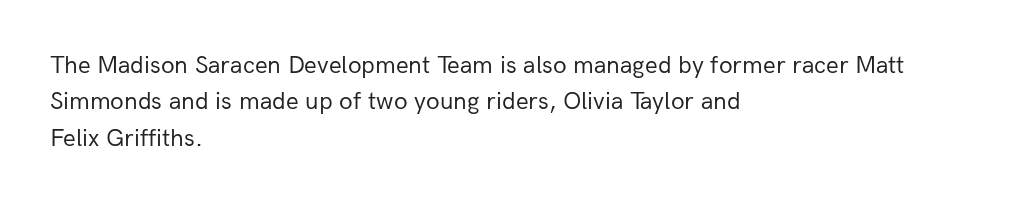
Q: Is the text bold? A: No.
Q: Is the text italic (slanted)? A: No, it is upright.
Q: Is the text underlined? A: No.
Q: How is the paragraph aligned? A: Left-aligned.
Q: Is the spacing between letters normal or unusually wide? A: Normal.
Q: Is the spacing between lines tight, normal or loose? A: Normal.
